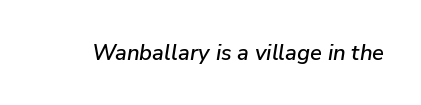
Nothing unusual about the tracking: characters are spaced as the font intends. The whole block is typeset with a tilt. Beneath every word, the page is bare.
